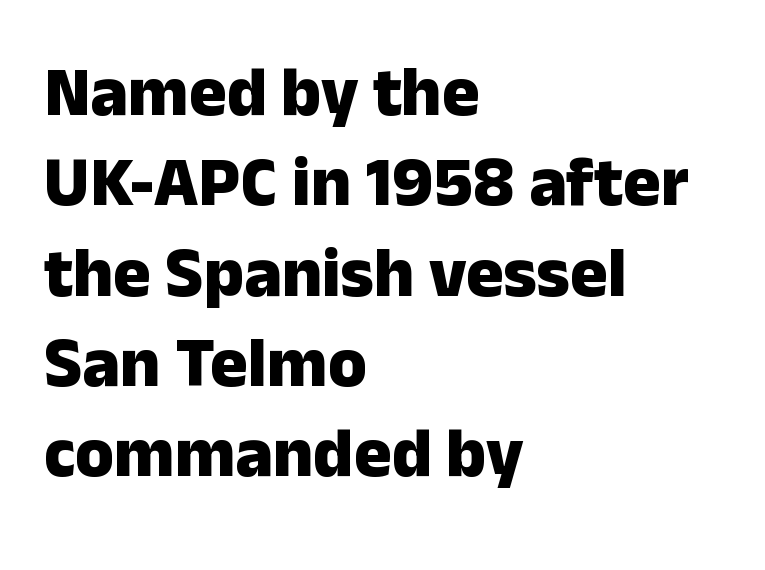
{"serif": "no", "italic": "no", "bold": "yes", "weight": "heavy", "width": "normal", "stroke_contrast": "low", "x_height": "medium", "monospaced": "no", "underline": "no", "align": "left", "line_spacing": "normal", "line_spacing_ratio": 1.29, "letter_spacing": "normal", "letter_spacing_em": 0.0, "glyph_px": 70}
